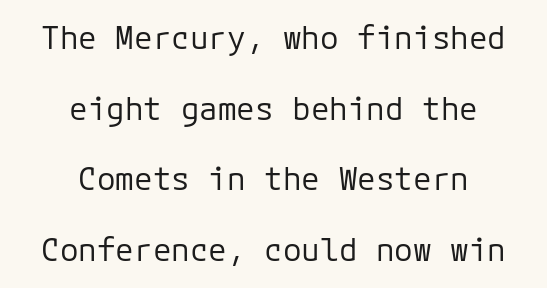
{"serif": "no", "italic": "no", "bold": "no", "weight": "regular", "width": "normal", "stroke_contrast": "low", "x_height": "medium", "underline": "no", "align": "center", "line_spacing": "loose", "line_spacing_ratio": 2.28, "letter_spacing": "normal", "letter_spacing_em": 0.0, "glyph_px": 31}
